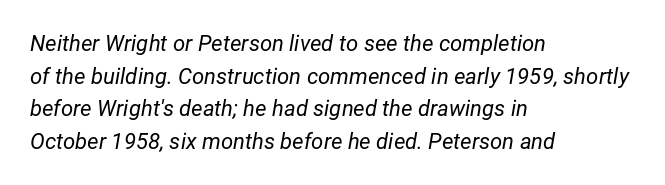
{"italic": "yes", "lean": "right", "slant_degrees": 12, "bold": "no", "underline": "no", "align": "left", "line_spacing": "normal", "line_spacing_ratio": 1.48, "letter_spacing": "normal", "letter_spacing_em": 0.0, "glyph_px": 22}
